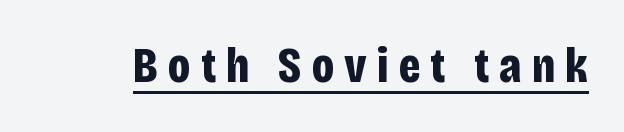
The specimen includes a rule beneath the text block's lines. The glyphs in this specimen are sans serif. Observe the wide spacing: letters keep a clear distance from each other. A roman cut, with each character standing at attention.
